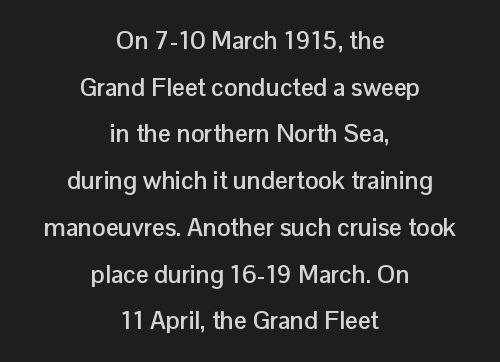
Q: Is the text bold? A: Yes.
Q: Is the text italic (slanted)? A: No, it is upright.
Q: Is the text underlined? A: No.
Q: How is the paragraph aligned? A: Centered.
Q: Is the spacing between letters normal or unusually wide? A: Normal.
